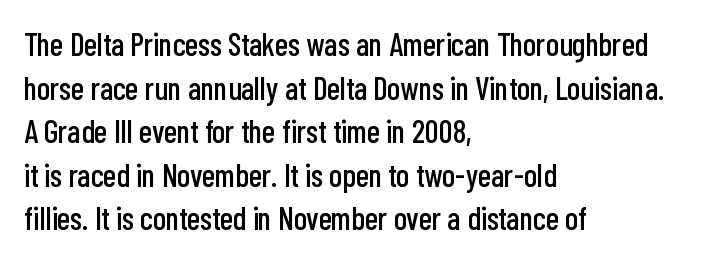
The image shows 32 px condensed sans-serif type, upright; set left-aligned, normal line spacing (1.36x), normal letter spacing, not underlined; low stroke contrast and a medium x-height.
